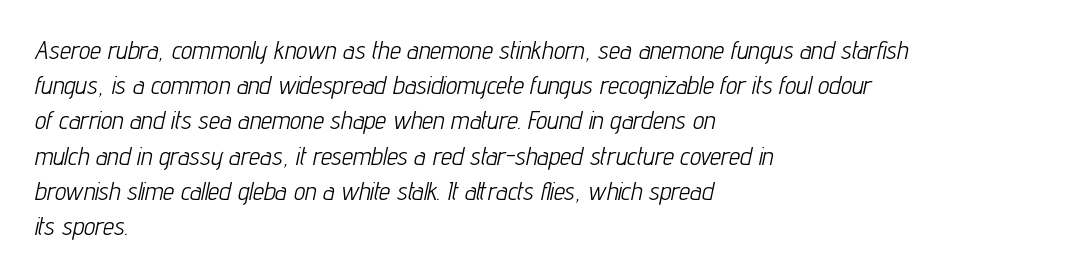
Q: Is the text bold? A: No.
Q: Is the text italic (slanted)? A: Yes, it leans right by about 12 degrees.
Q: Is the text underlined? A: No.
Q: How is the paragraph aligned? A: Left-aligned.
Q: Is the spacing between letters normal or unusually wide? A: Normal.
Q: Is the spacing between lines tight, normal or loose? A: Normal.
